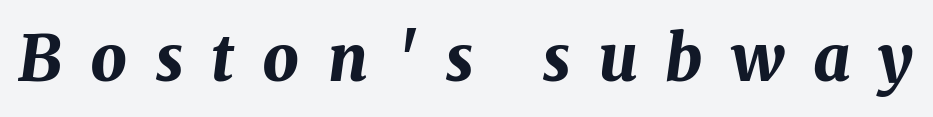
{"italic": "yes", "lean": "right", "slant_degrees": 8, "bold": "yes", "weight": "bold", "width": "normal", "stroke_contrast": "medium", "x_height": "medium", "monospaced": "no", "underline": "no", "letter_spacing": "wide", "letter_spacing_em": 0.44, "glyph_px": 64}
